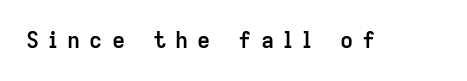
The image shows 22 px bold type, upright; set unusually wide letter spacing (+0.41 em), not underlined.
